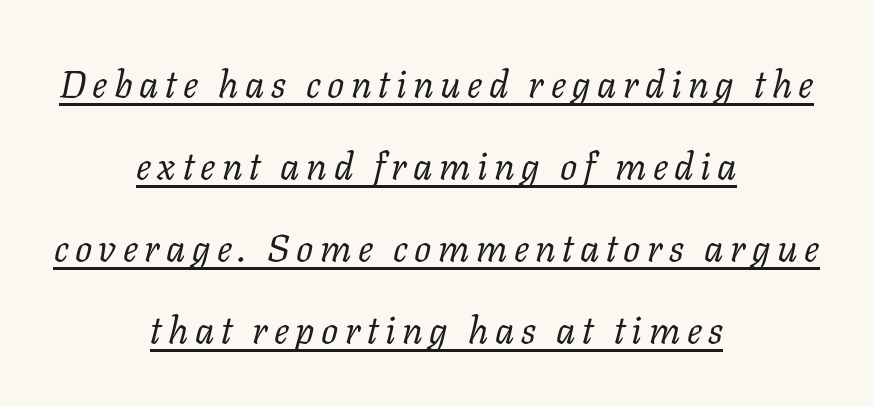
{"serif": "yes", "italic": "yes", "lean": "right", "slant_degrees": 11, "bold": "no", "weight": "regular", "width": "normal", "stroke_contrast": "low", "x_height": "medium", "monospaced": "no", "underline": "yes", "align": "center", "line_spacing": "loose", "line_spacing_ratio": 2.16, "glyph_px": 38}
